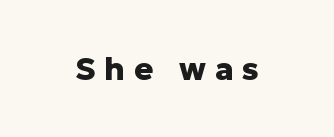
The face used here is rendered with a markedly widened letterfit. Think of a printed novel: that variable character pitch is what you see here. Do the letters lean? They stand straight. Are there feet on the stems? There aren't — it's a sans.
